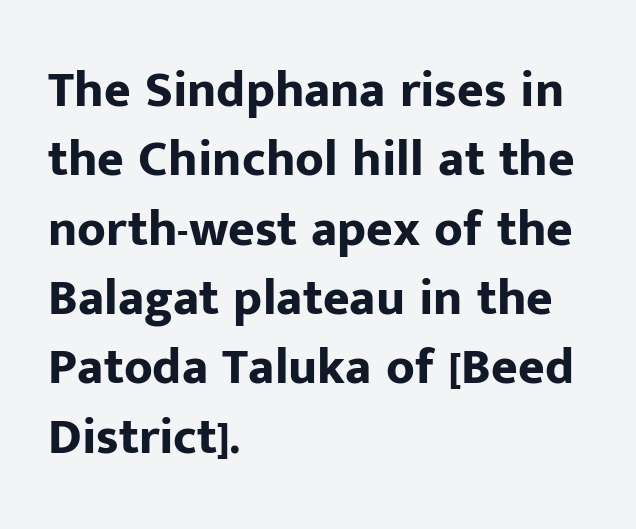
Visually the block forms a straight wall on the left and a jagged coastline on the right. Honestly, there is no underline to notice here at all. Horizontal bands of white between lines are of average thickness. Classification — sans serif. The glyphs have the mass of a bold cut.
